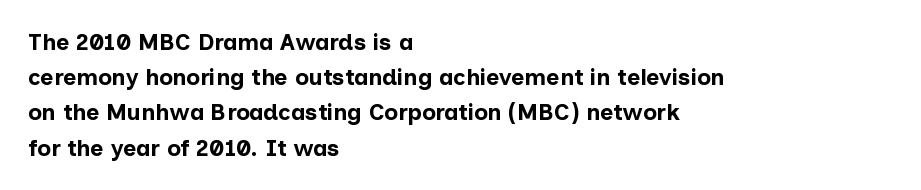
{"italic": "no", "bold": "yes", "underline": "no", "align": "left", "line_spacing": "normal", "line_spacing_ratio": 1.53, "letter_spacing": "normal", "letter_spacing_em": 0.0, "glyph_px": 23}
